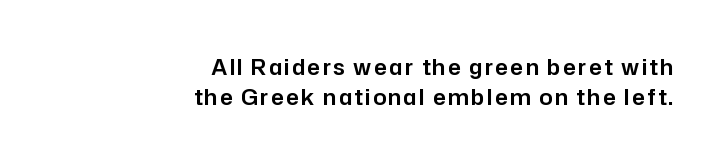
The image shows 21 px text type, upright; set right-aligned, normal line spacing (1.45x), not underlined.
